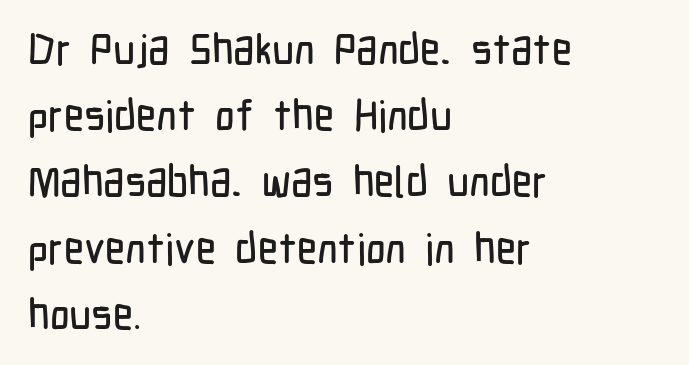
The image shows 43 px condensed sans-serif type, upright; set left-aligned, normal line spacing (1.54x), normal letter spacing, not underlined; low stroke contrast and a medium x-height.
